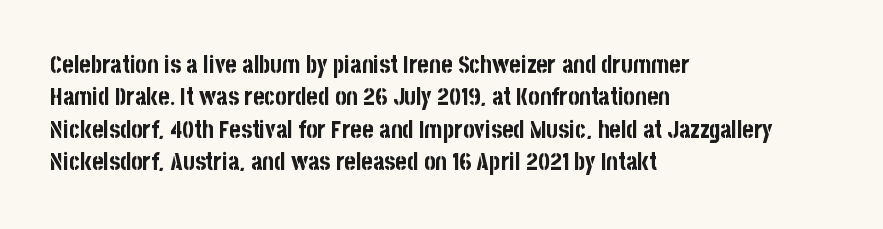
Whoever set this chose a conventional vertical rhythm. Emphasis by weight is at full strength: bold. The setting favours the left margin, as ordinary paragraphs usually do. Glance below the letters and you will spot only blank space. Rendered with straight, roman letterforms.
